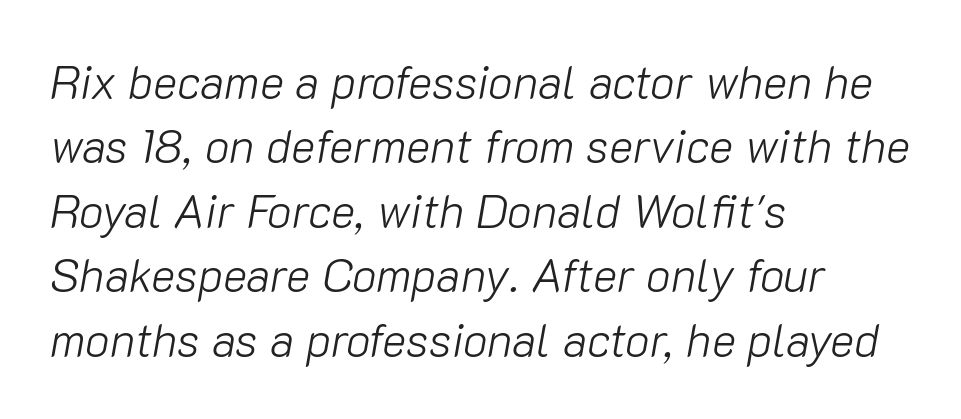
The image shows 46 px light type, italic (leaning right); set left-aligned, normal line spacing (1.4x), normal letter spacing, not underlined; low stroke contrast and a medium x-height.
